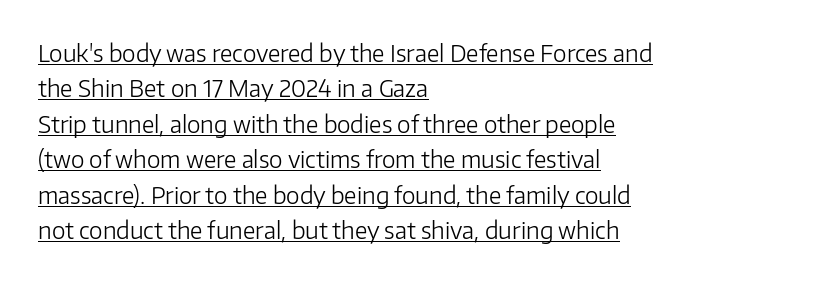
Q: Is the text bold? A: No.
Q: Is the text italic (slanted)? A: No, it is upright.
Q: Is the text underlined? A: Yes.
Q: How is the paragraph aligned? A: Left-aligned.
Q: Is the spacing between letters normal or unusually wide? A: Normal.
Q: Is the spacing between lines tight, normal or loose? A: Normal.
